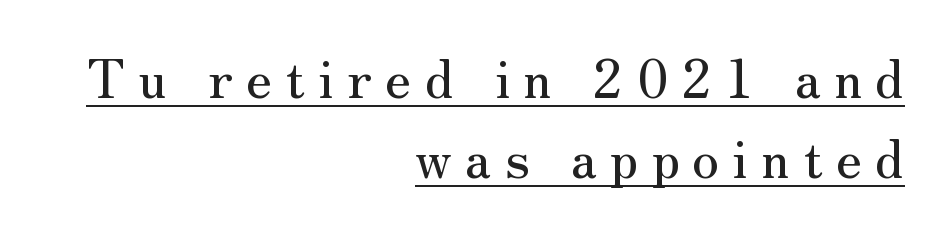
Q: Is the text italic (slanted)? A: No, it is upright.
Q: Is the typeface a serif or a sans-serif typeface? A: Serif.
Q: Is the text underlined? A: Yes.
Q: How is the paragraph aligned? A: Right-aligned.
Q: Is the spacing between letters normal or unusually wide? A: Unusually wide.
Q: Is the spacing between lines tight, normal or loose? A: Normal.
Q: Width (condensed, normal, or wide)? A: Normal.
Q: Stroke contrast? A: Medium.
Q: x-height? A: Small.
Q: Monospaced? A: No.
